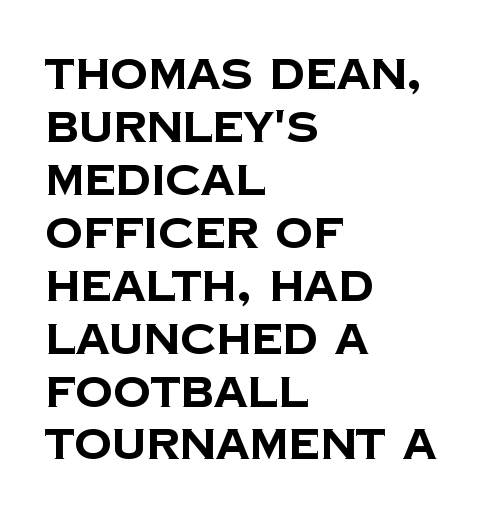
Anything drawn beneath the words? Only blank space. Nope, no serifs anywhere on these letters. These lines are rendered in a variable-pitch font. Reading down the block, your eye returns to a fixed left position each line. Compared with an ordinary text face, these strokes are far heavier — a full bold. What stands out about the letter spacing? Nothing — it is the standard amount.
